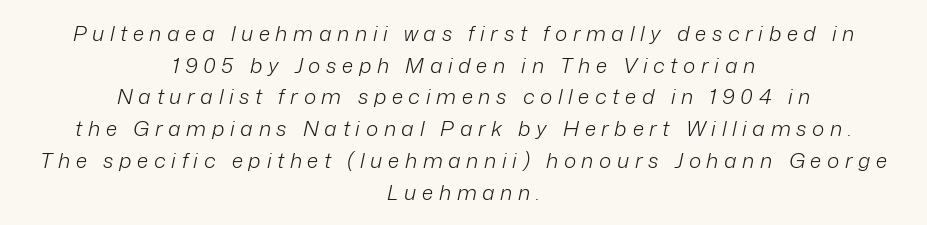
{"italic": "yes", "lean": "right", "slant_degrees": 12, "bold": "no", "underline": "no", "align": "center", "line_spacing": "normal", "line_spacing_ratio": 1.51, "letter_spacing": "wide", "letter_spacing_em": 0.27, "glyph_px": 21}
